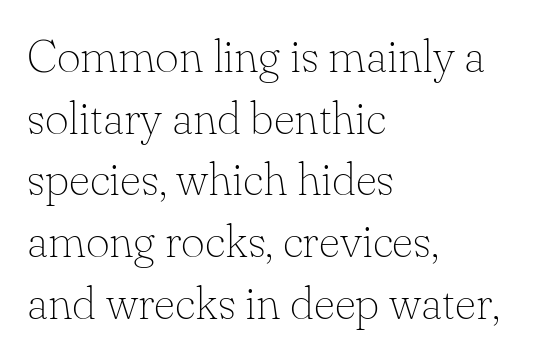
How would I describe the line gaps? Plain and ordinary. In terms of letterspacing, this is plain default setting. The lettering stays uniformly vertical, giving the passage a roman look. Proportional: the letters do not fall into vertical columns. The string is rendered with underlining switched off. The font sits on the lighter half of the weight spectrum, regular included.
